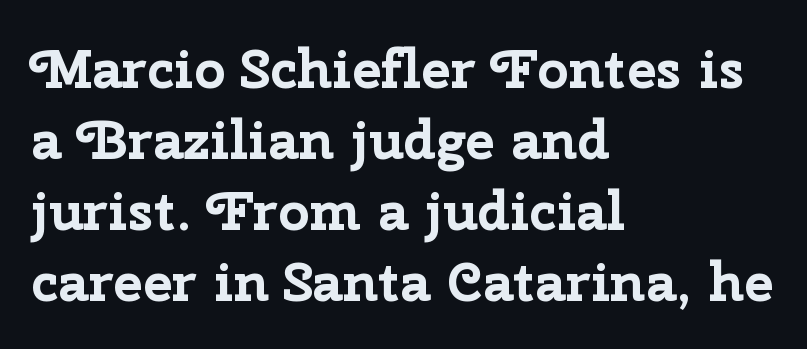
Q: Is the text bold? A: Yes.
Q: Is the text italic (slanted)? A: No, it is upright.
Q: Is the typeface a serif or a sans-serif typeface? A: Sans-serif.
Q: Is the text underlined? A: No.
Q: How is the paragraph aligned? A: Left-aligned.
Q: Is the spacing between letters normal or unusually wide? A: Normal.
Q: Is the spacing between lines tight, normal or loose? A: Normal.
Q: Width (condensed, normal, or wide)? A: Normal.
Q: Stroke contrast? A: Low.
Q: x-height? A: Medium.
Q: Monospaced? A: No.
